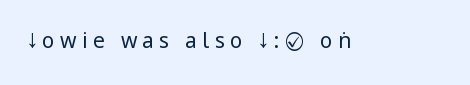
Descenders are the only things crossing below the line. The rendering inserts visible extra space after every character. Does the lettering tilt? It doesn't — this is upright. A quiet, ordinary-to-light weight characterises the typeface.
